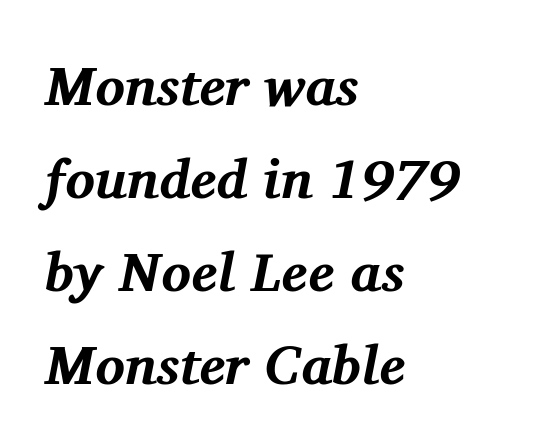
{"serif": "yes", "italic": "yes", "lean": "right", "slant_degrees": 11, "bold": "yes", "weight": "bold", "width": "normal", "stroke_contrast": "medium", "x_height": "medium", "monospaced": "no", "underline": "no", "align": "left", "line_spacing": "normal", "line_spacing_ratio": 1.69, "letter_spacing": "normal", "letter_spacing_em": 0.0, "glyph_px": 55}
